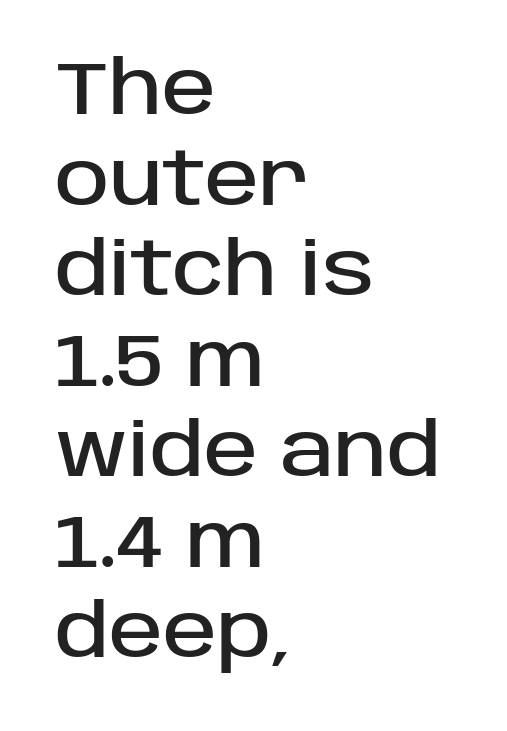
The image shows 73 px sans-serif type, upright; set left-aligned, line spacing 1.24x, normal letter spacing, not underlined; low stroke contrast and a large x-height.
